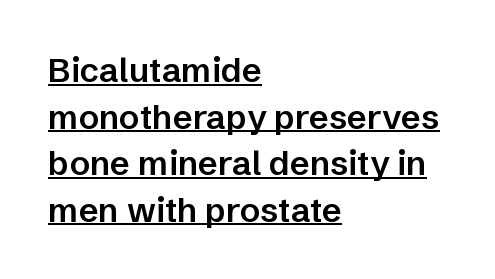
{"serif": "no", "italic": "no", "bold": "semi", "weight": "semibold", "width": "normal", "stroke_contrast": "low", "x_height": "medium", "monospaced": "no", "underline": "yes", "align": "left", "line_spacing": "normal", "line_spacing_ratio": 1.37, "letter_spacing": "normal", "letter_spacing_em": 0.0, "glyph_px": 34}
